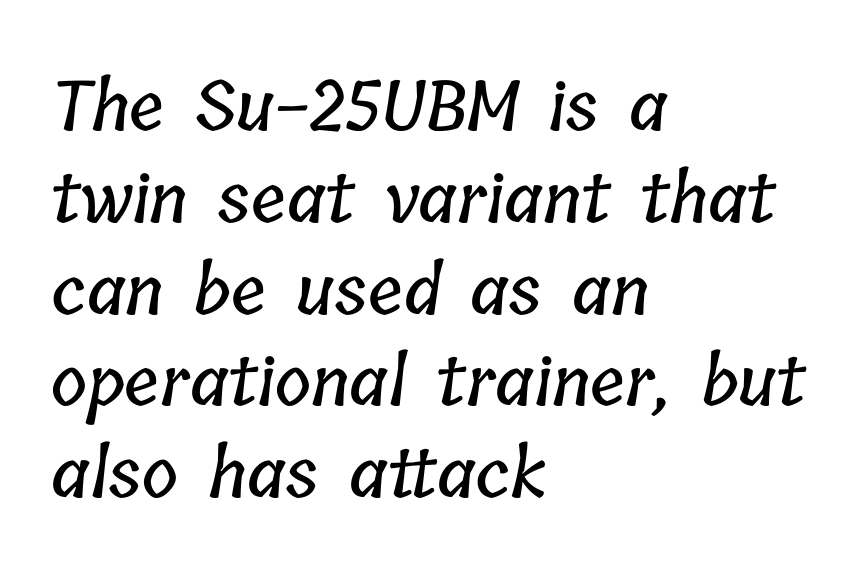
The image shows 69 px condensed type; set left-aligned, normal line spacing (1.33x), normal letter spacing, not underlined; low stroke contrast and a medium x-height.
